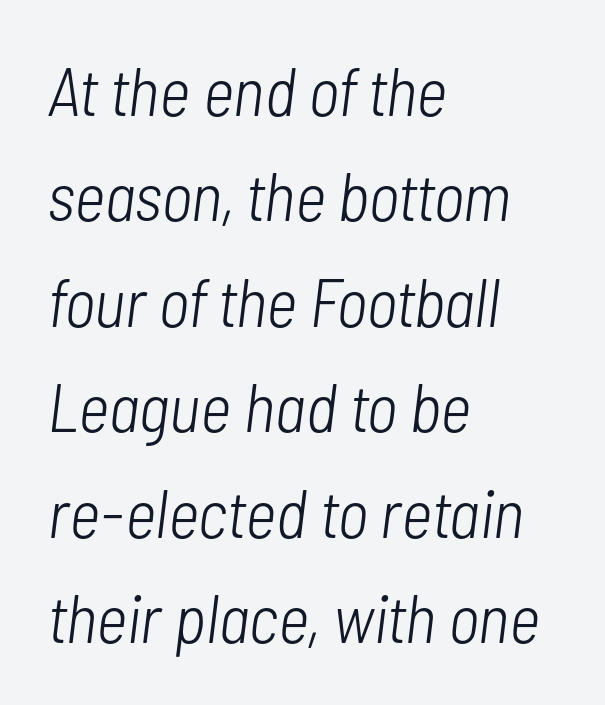
The image shows 68 px light, condensed type, italic (leaning right); set left-aligned, normal line spacing (1.55x), normal letter spacing, not underlined; low stroke contrast and a medium x-height.
